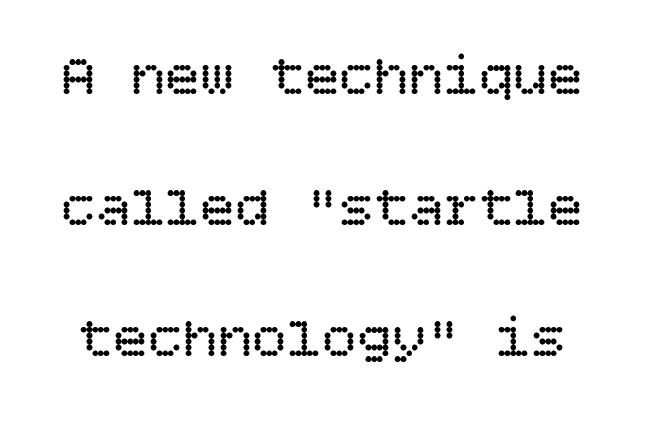
You could fit nearly another row in the gap between these rows. Posture: upright roman. Honestly, there is no underline to notice here at all. Spacing between characters is what you'd get straight out of the box. Unbolded letterforms with no extra heft.
